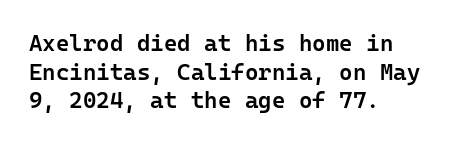
The image shows 23 px text type, upright; set left-aligned, normal line spacing (1.25x), normal letter spacing, not underlined.
